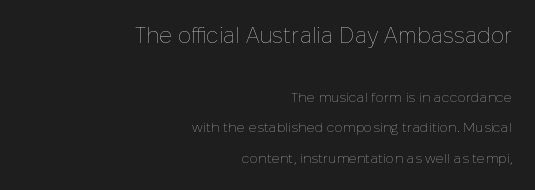
Character size in the leading block exceeds that of the trailing block. No word sits above an underline. Horizontal bands of white between lines are thick stripes. Does the copy run flush right? Yes — the right margin is perfectly even. The weight tops out at a normal text grade.
